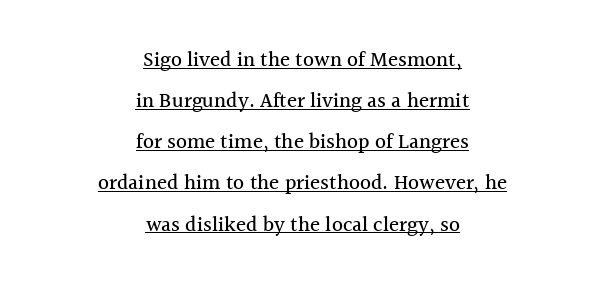
Q: Is the text italic (slanted)? A: No, it is upright.
Q: Is the text underlined? A: Yes.
Q: How is the paragraph aligned? A: Centered.
Q: Is the spacing between letters normal or unusually wide? A: Normal.
Q: Is the spacing between lines tight, normal or loose? A: Loose.
